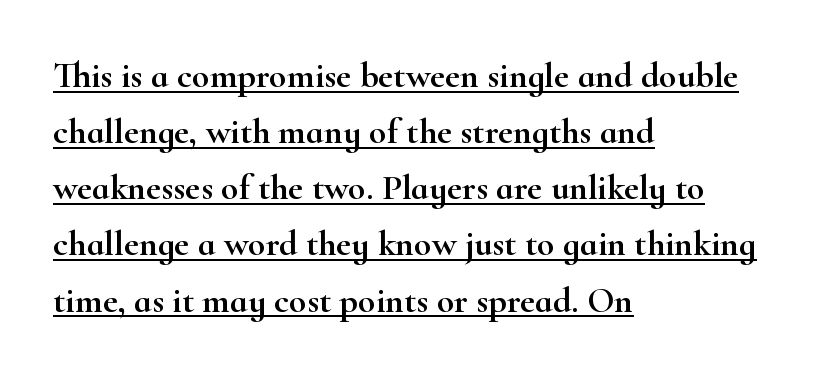
If you drew a ruler down the left edge, every line would touch it. The letterforms sit shoulder to shoulder at normal distance. Spacing verdict: proportional, widths tailored to each character. Quick note: underline on.
